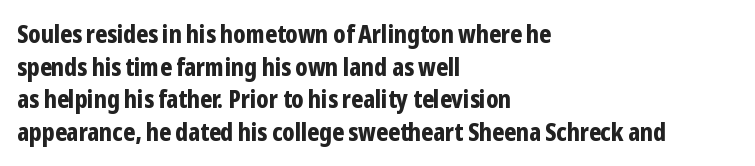
{"italic": "no", "bold": "yes", "underline": "no", "align": "left", "line_spacing": "normal", "line_spacing_ratio": 1.36, "letter_spacing": "normal", "letter_spacing_em": 0.0, "glyph_px": 24}
